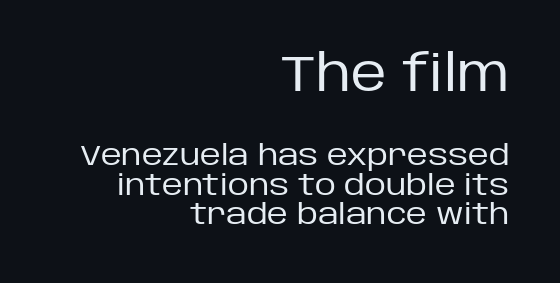
The image shows 50 px regular-weight sans-serif type, upright; set right-aligned, tight line spacing (1.01x), normal letter spacing, not underlined; the first (top) block is 1.72x larger; low stroke contrast and a large x-height.
